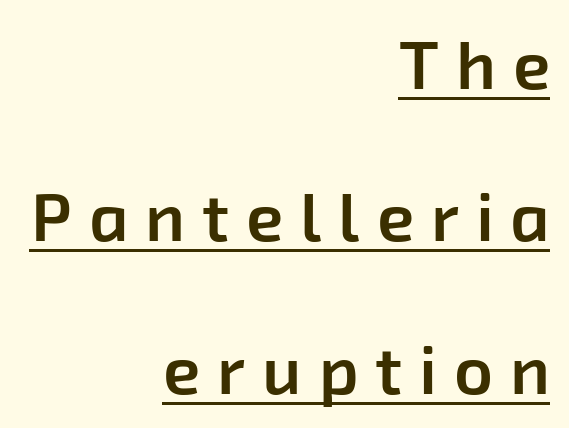
The image shows 68 px semibold sans-serif type; set right-aligned, loose line spacing (2.24x), unusually wide letter spacing (+0.25 em), underlined; low stroke contrast and a medium x-height.
